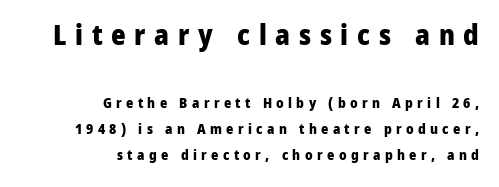
Size hierarchy here favors the leading block over the trailing one. Note: no serifs on the glyphs. The paragraph has a hard right edge and a soft left edge. Plain, unruled lines of type.
